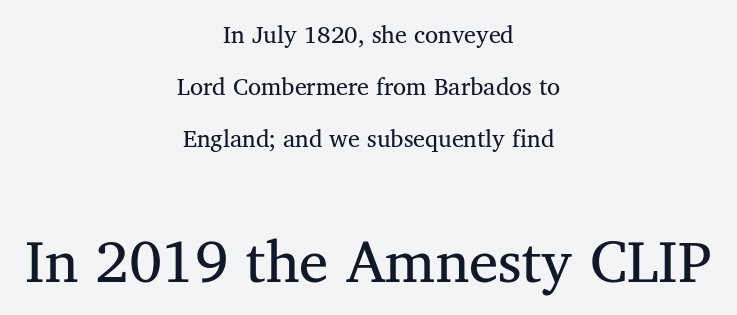
Q: Is the text bold? A: No.
Q: Is the text italic (slanted)? A: No, it is upright.
Q: Is the typeface a serif or a sans-serif typeface? A: Serif.
Q: Is the text underlined? A: No.
Q: How is the paragraph aligned? A: Centered.
Q: Is the spacing between letters normal or unusually wide? A: Normal.
Q: Is the spacing between lines tight, normal or loose? A: Loose.
Q: Which block of text is set in a larger size, the first (top) or the second (bottom)? A: The second (bottom) one.
Q: Width (condensed, normal, or wide)? A: Normal.
Q: Stroke contrast? A: Medium.
Q: x-height? A: Medium.
Q: Monospaced? A: No.
